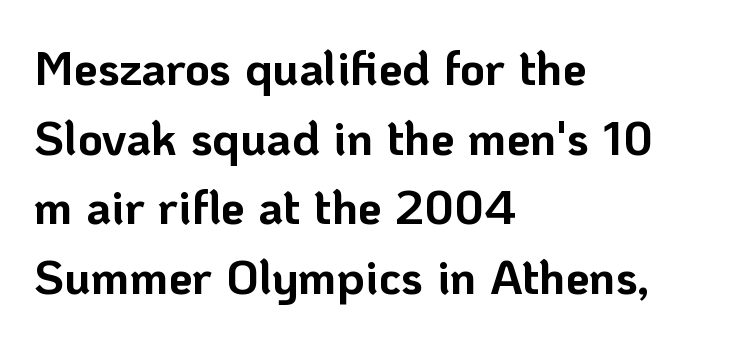
Q: Is the text bold? A: Yes.
Q: Is the text italic (slanted)? A: No, it is upright.
Q: Is the typeface a serif or a sans-serif typeface? A: Sans-serif.
Q: Is the text underlined? A: No.
Q: How is the paragraph aligned? A: Left-aligned.
Q: Is the spacing between letters normal or unusually wide? A: Normal.
Q: Is the spacing between lines tight, normal or loose? A: Normal.
Q: Width (condensed, normal, or wide)? A: Normal.
Q: Stroke contrast? A: Low.
Q: x-height? A: Medium.
Q: Monospaced? A: No.
